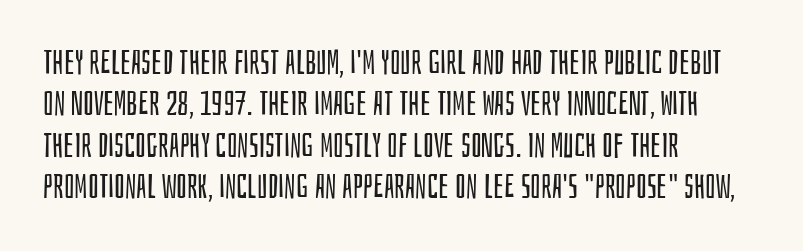
The image shows 34 px regular-weight, condensed sans-serif type, upright; set left-aligned, line spacing 1.22x, normal letter spacing, not underlined; low stroke contrast and a large x-height.
